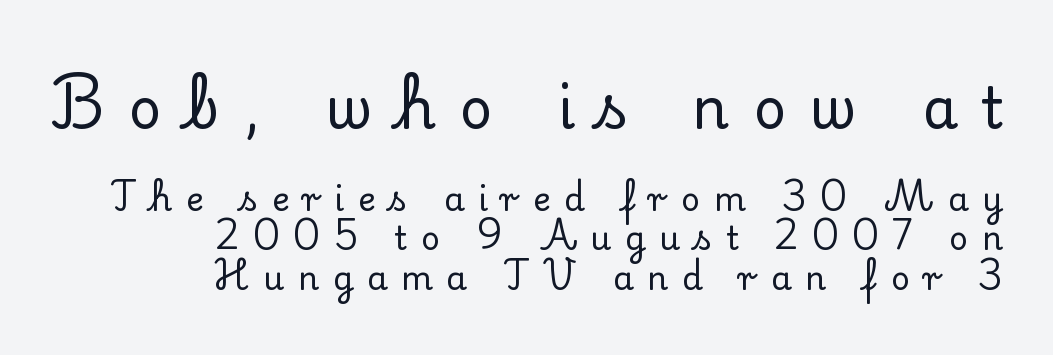
Q: Is the text italic (slanted)? A: No, it is upright.
Q: Is the typeface a serif or a sans-serif typeface? A: Serif.
Q: Is the text underlined? A: No.
Q: How is the paragraph aligned? A: Right-aligned.
Q: Is the spacing between letters normal or unusually wide? A: Unusually wide.
Q: Which block of text is set in a larger size, the first (top) or the second (bottom)? A: The first (top) one.
Q: Width (condensed, normal, or wide)? A: Normal.
Q: Stroke contrast? A: Low.
Q: x-height? A: Small.
Q: Monospaced? A: No.
